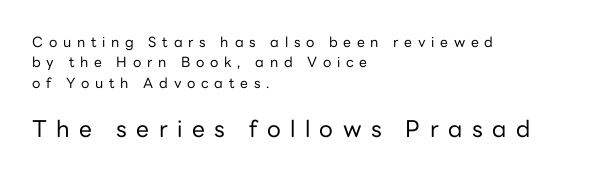
Summary of weight: not heavy and not bold. A typesetter would call this leading conventional body-copy spacing. Line starts are locked; line ends wander. Tracking value appears strongly positive — letters spread wide. Posture: upright roman.
